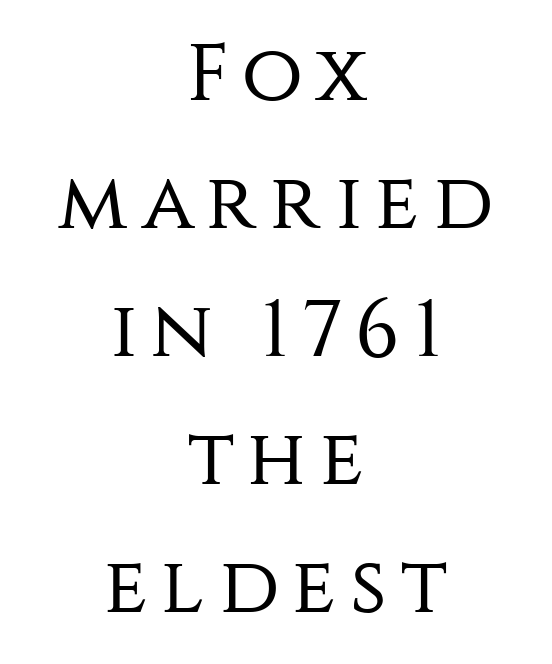
Q: Is the text bold? A: No.
Q: Is the text italic (slanted)? A: No, it is upright.
Q: Is the typeface a serif or a sans-serif typeface? A: Sans-serif.
Q: Is the text underlined? A: No.
Q: How is the paragraph aligned? A: Centered.
Q: Is the spacing between lines tight, normal or loose? A: Normal.
Q: Width (condensed, normal, or wide)? A: Normal.
Q: Stroke contrast? A: Medium.
Q: x-height? A: Large.
Q: Monospaced? A: No.
